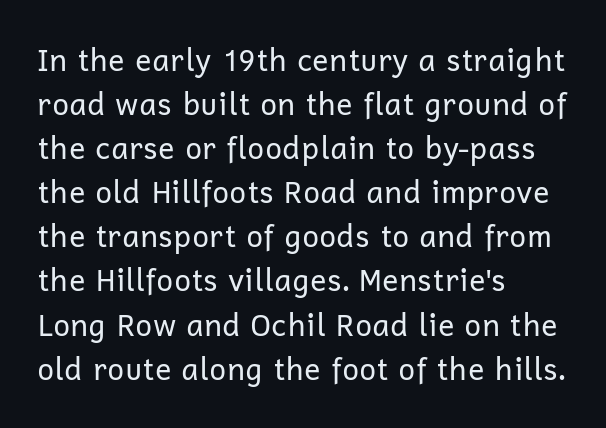
The image shows 30 px regular-weight sans-serif type, upright; set left-aligned, normal line spacing (1.47x), normal letter spacing, not underlined; low stroke contrast and a medium x-height.
